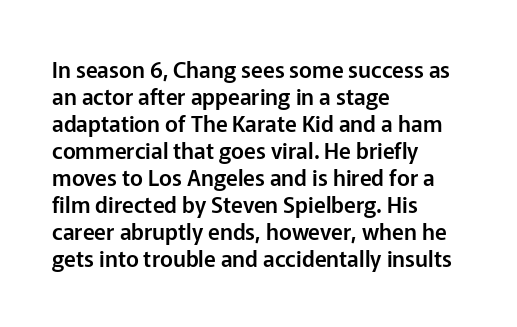
Q: Is the text italic (slanted)? A: No, it is upright.
Q: Is the text underlined? A: No.
Q: How is the paragraph aligned? A: Left-aligned.
Q: Is the spacing between letters normal or unusually wide? A: Normal.
